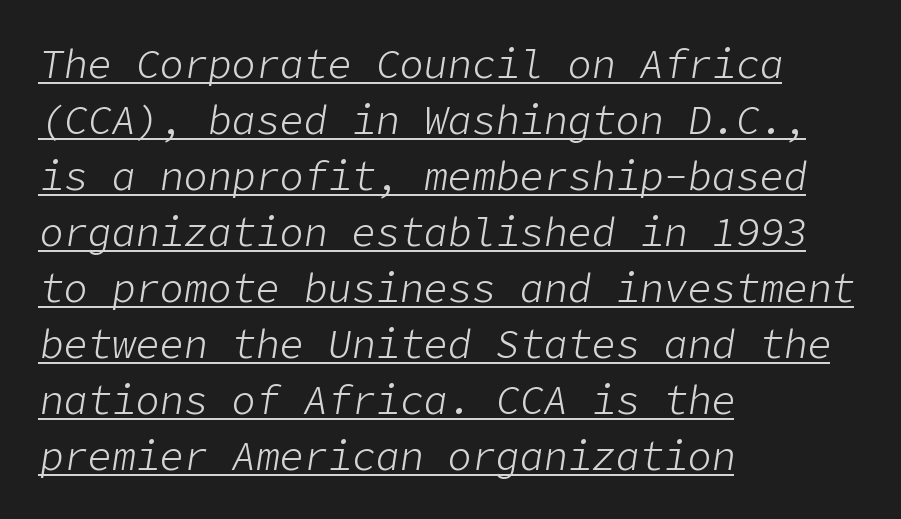
Each line starts at the same left margin while the right side varies. An italicized treatment has been applied to the whole sample. No extra tracking has been applied to these lines. Beneath each row of characters lies a ruled line.
